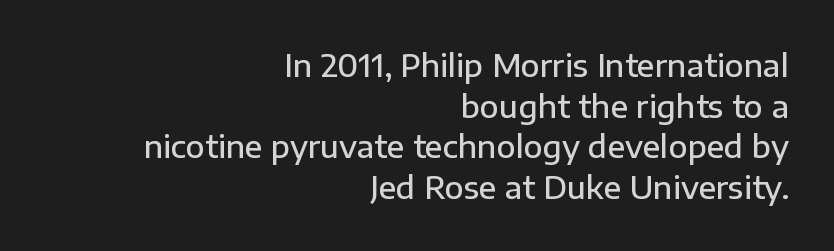
Q: Is the text bold? A: Semi-bold.
Q: Is the text italic (slanted)? A: No, it is upright.
Q: Is the typeface a serif or a sans-serif typeface? A: Sans-serif.
Q: Is the text underlined? A: No.
Q: How is the paragraph aligned? A: Right-aligned.
Q: Is the spacing between letters normal or unusually wide? A: Normal.
Q: Is the spacing between lines tight, normal or loose? A: Normal.
Q: Width (condensed, normal, or wide)? A: Normal.
Q: Stroke contrast? A: Low.
Q: x-height? A: Medium.
Q: Monospaced? A: No.
